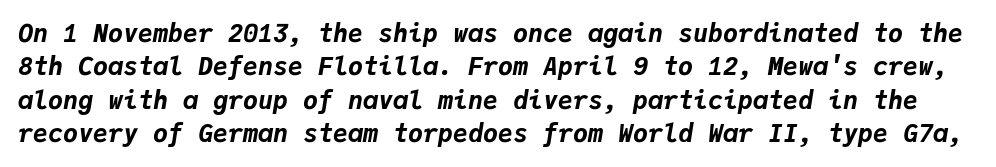
{"italic": "yes", "lean": "right", "slant_degrees": 9, "bold": "yes", "underline": "no", "line_spacing": "normal", "line_spacing_ratio": 1.34, "letter_spacing": "normal", "letter_spacing_em": 0.0, "glyph_px": 25}
